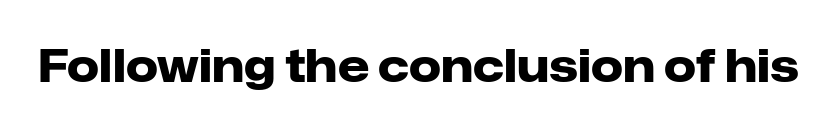
The image shows 45 px heavy sans-serif type, upright; set normal letter spacing, not underlined; low stroke contrast and a medium x-height.
